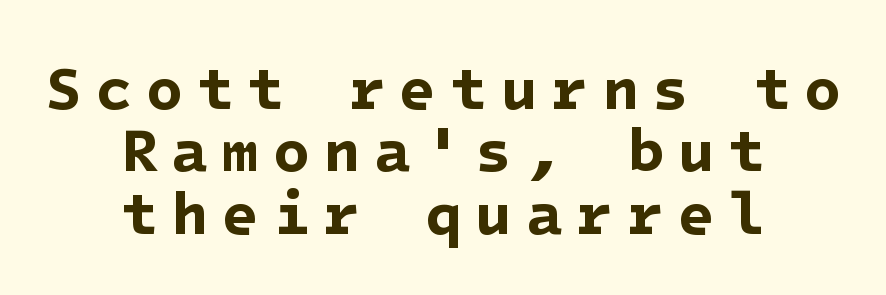
Check under the words: just untouched page. The glyphs in this specimen are sans serif. The sample has been set heavy, in full bold. The line texture is sparse and dotted thanks to wide tracking. Quick note: interline space is minimal.
